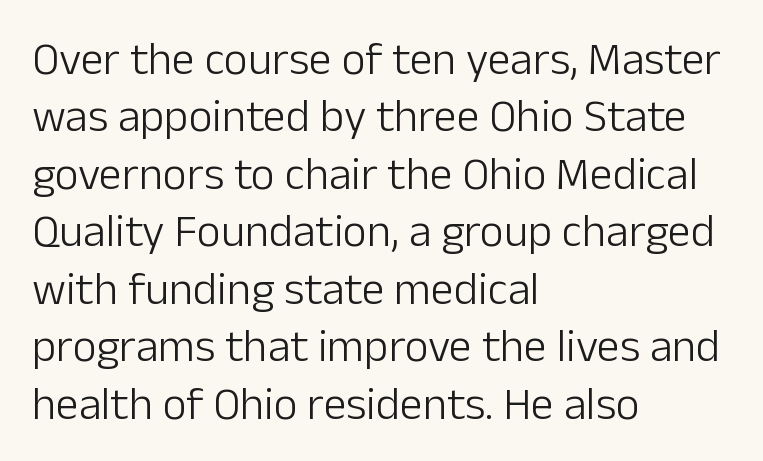
{"serif": "no", "italic": "no", "bold": "no", "weight": "light", "width": "normal", "stroke_contrast": "low", "x_height": "medium", "monospaced": "no", "underline": "no", "align": "left", "line_spacing": "normal", "line_spacing_ratio": 1.25, "letter_spacing": "normal", "letter_spacing_em": 0.0, "glyph_px": 46}
